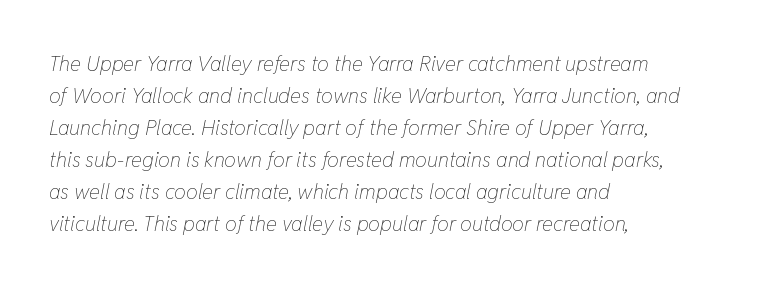
Q: Is the text bold? A: No.
Q: Is the text italic (slanted)? A: Yes, it leans right by about 11 degrees.
Q: Is the text underlined? A: No.
Q: How is the paragraph aligned? A: Left-aligned.
Q: Is the spacing between letters normal or unusually wide? A: Normal.
Q: Is the spacing between lines tight, normal or loose? A: Normal.
